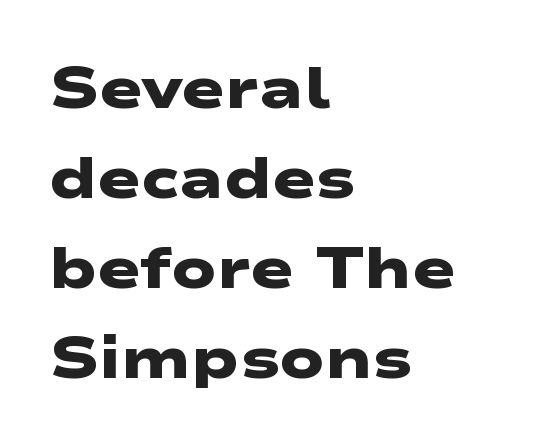
The rendering uses a bold face; every stroke is thick and dark. Examine the stroke ends and you'll find no serifs. The gap between lines stays unmarked. Standard letterfit; no display-style spreading of the glyphs.
